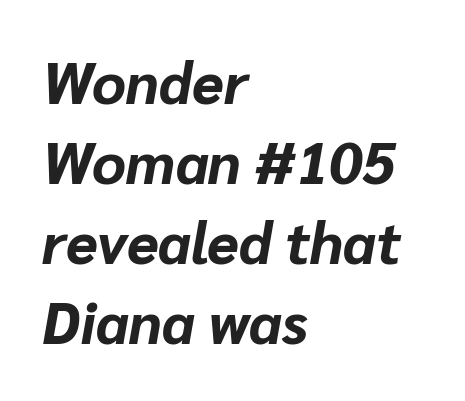
If you drew a line through each stem, it would be angled. Students, observe: this is what conventionally led text looks like. A typesetter would call this proportional, since set widths differ per character. Look at the stroke-to-counter ratio: heavy, a bold. Horizontally, the lines are justified to the leading edge only. Letters rest on an invisible, unmarked baseline.
